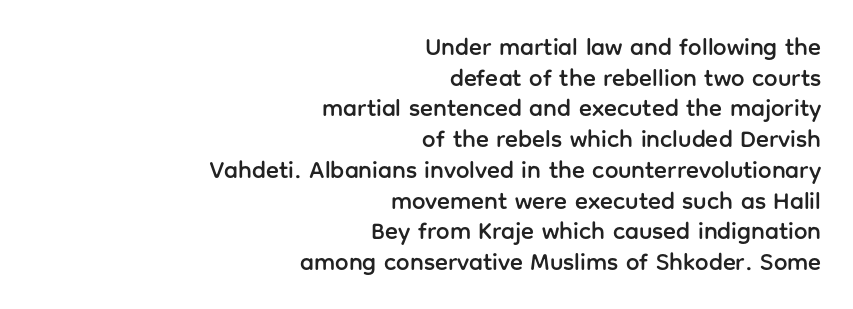
The lines sit at an ordinary, default distance from one another. The letters sit at their default tracking, neither squeezed nor spread. Compared with a flush-left layout, this one pins lines to the opposite, right side. The space beneath each line is pristine and unruled. Every stem runs plumb, perpendicular to the baseline.
